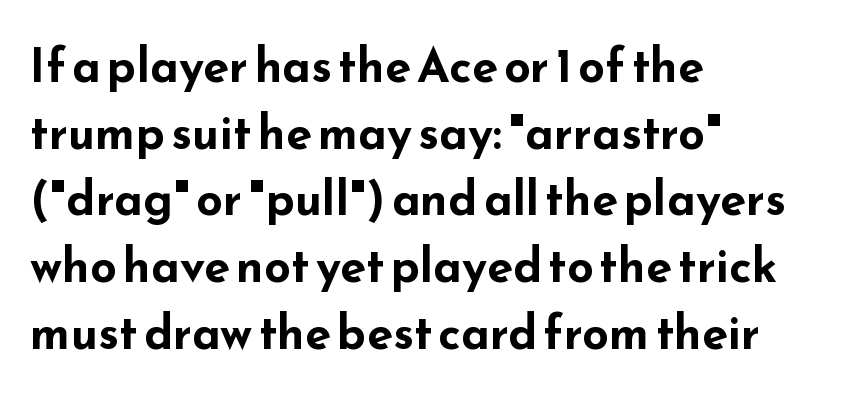
Q: Is the text bold? A: Yes.
Q: Is the text italic (slanted)? A: No, it is upright.
Q: Is the typeface a serif or a sans-serif typeface? A: Sans-serif.
Q: Is the text underlined? A: No.
Q: How is the paragraph aligned? A: Left-aligned.
Q: Is the spacing between letters normal or unusually wide? A: Normal.
Q: Is the spacing between lines tight, normal or loose? A: Normal.
Q: Width (condensed, normal, or wide)? A: Wide.
Q: Stroke contrast? A: Low.
Q: x-height? A: Small.
Q: Monospaced? A: No.
